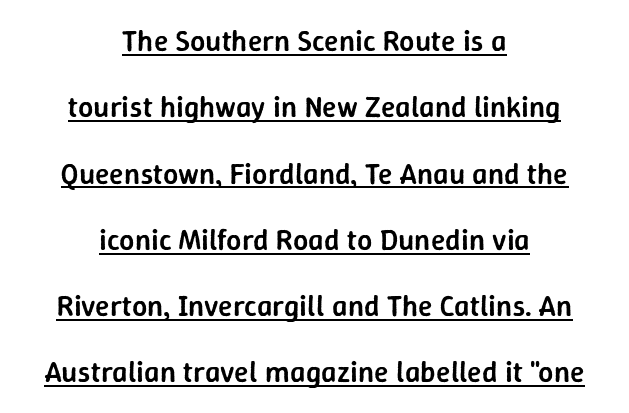
Font category for this specimen: sans-serif. The letters are semibold — heavier than regular but short of a full bold. This sample has the flowing, uneven cadence of proportional lettering. The passage shown is underscored from start to finish. Posture: vertical. These lines are centered, leaving both edges ragged.
